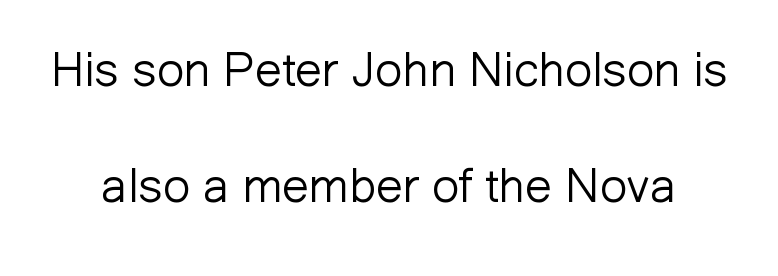
Q: Is the text bold? A: No.
Q: Is the text italic (slanted)? A: No, it is upright.
Q: Is the typeface a serif or a sans-serif typeface? A: Sans-serif.
Q: Is the text underlined? A: No.
Q: Is the spacing between letters normal or unusually wide? A: Normal.
Q: Is the spacing between lines tight, normal or loose? A: Loose.
Q: Width (condensed, normal, or wide)? A: Normal.
Q: Stroke contrast? A: Low.
Q: x-height? A: Medium.
Q: Monospaced? A: No.
